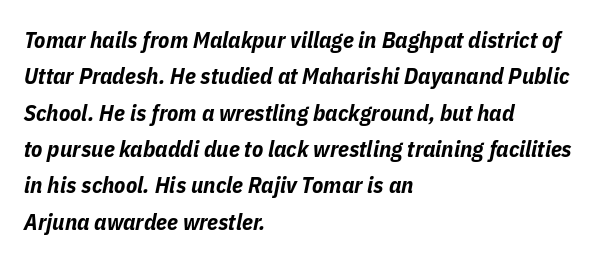
Q: Is the text bold? A: Yes.
Q: Is the text italic (slanted)? A: Yes, it leans right by about 11 degrees.
Q: Is the text underlined? A: No.
Q: How is the paragraph aligned? A: Left-aligned.
Q: Is the spacing between letters normal or unusually wide? A: Normal.
Q: Is the spacing between lines tight, normal or loose? A: Normal.
